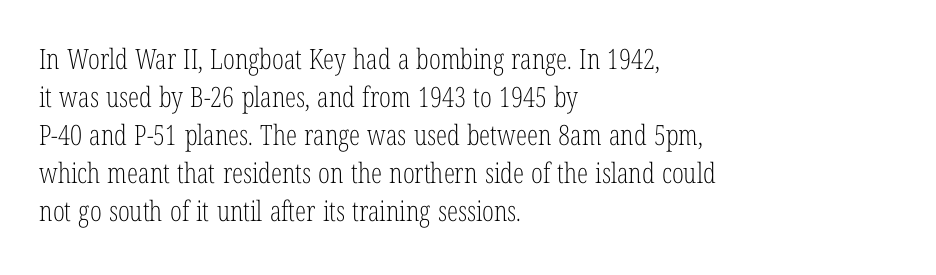
Q: Is the text bold? A: No.
Q: Is the text italic (slanted)? A: No, it is upright.
Q: Is the typeface a serif or a sans-serif typeface? A: Serif.
Q: Is the text underlined? A: No.
Q: How is the paragraph aligned? A: Left-aligned.
Q: Is the spacing between letters normal or unusually wide? A: Normal.
Q: Is the spacing between lines tight, normal or loose? A: Normal.
Q: Width (condensed, normal, or wide)? A: Condensed.
Q: Stroke contrast? A: Low.
Q: x-height? A: Medium.
Q: Monospaced? A: No.
